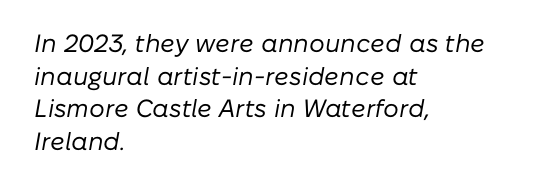
{"italic": "yes", "lean": "right", "slant_degrees": 10, "bold": "no", "underline": "no", "align": "left", "line_spacing": "normal", "line_spacing_ratio": 1.31, "letter_spacing": "normal", "letter_spacing_em": 0.0, "glyph_px": 25}
